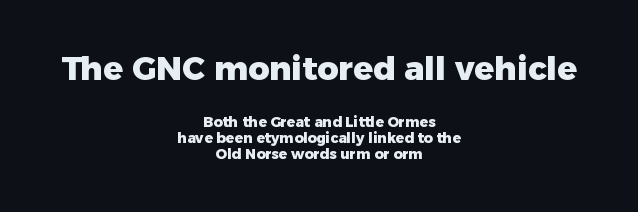
Q: Is the text bold? A: Yes.
Q: Is the text italic (slanted)? A: No, it is upright.
Q: Is the typeface a serif or a sans-serif typeface? A: Sans-serif.
Q: Is the text underlined? A: No.
Q: How is the paragraph aligned? A: Centered.
Q: Is the spacing between letters normal or unusually wide? A: Normal.
Q: Which block of text is set in a larger size, the first (top) or the second (bottom)? A: The first (top) one.
Q: Width (condensed, normal, or wide)? A: Normal.
Q: Stroke contrast? A: Low.
Q: x-height? A: Medium.
Q: Monospaced? A: No.
